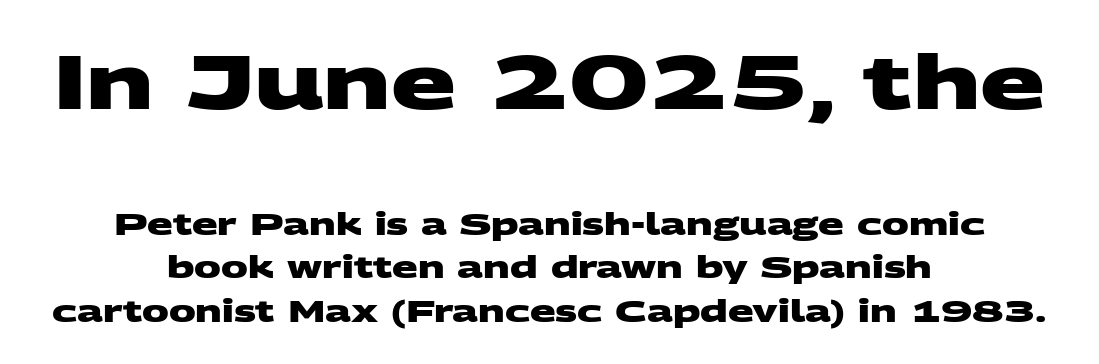
Q: Is the text bold? A: Yes.
Q: Is the typeface a serif or a sans-serif typeface? A: Sans-serif.
Q: Is the text underlined? A: No.
Q: How is the paragraph aligned? A: Centered.
Q: Is the spacing between letters normal or unusually wide? A: Normal.
Q: Is the spacing between lines tight, normal or loose? A: Normal.
Q: Which block of text is set in a larger size, the first (top) or the second (bottom)? A: The first (top) one.
Q: Width (condensed, normal, or wide)? A: Wide.
Q: Stroke contrast? A: Medium.
Q: x-height? A: Large.
Q: Monospaced? A: No.
